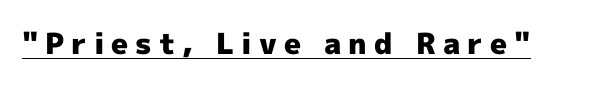
A full-strength bold gives these letters their thick strokes. Quick note: not italic, upright. Characters follow at a spacing far wider than the type designer built in. The letters carry no serifs — their stems end cleanly without finishing strokes. Do the characters align in a grid? No, the font is proportional.
